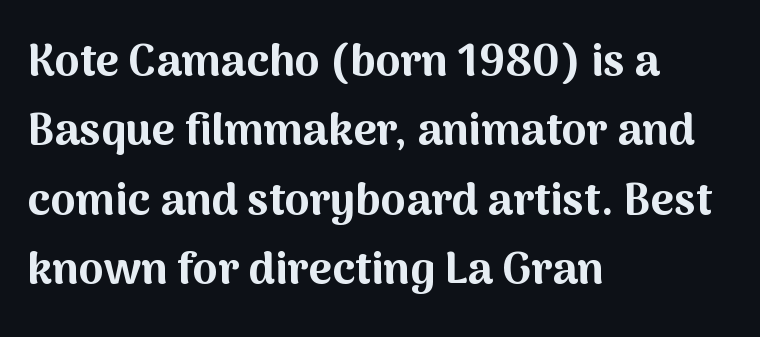
{"serif": "no", "italic": "no", "bold": "yes", "weight": "bold", "width": "normal", "stroke_contrast": "medium", "x_height": "medium", "monospaced": "no", "underline": "no", "align": "left", "line_spacing": "normal", "line_spacing_ratio": 1.54, "letter_spacing": "normal", "letter_spacing_em": 0.0, "glyph_px": 45}
